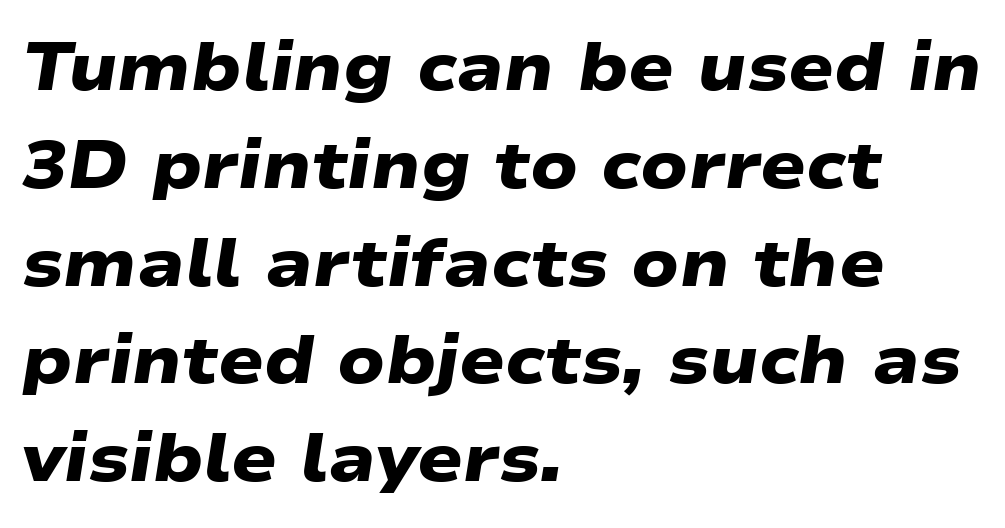
The image shows 67 px heavy, wide sans-serif type; set left-aligned, normal line spacing (1.46x), normal letter spacing, not underlined; low stroke contrast and a medium x-height.
